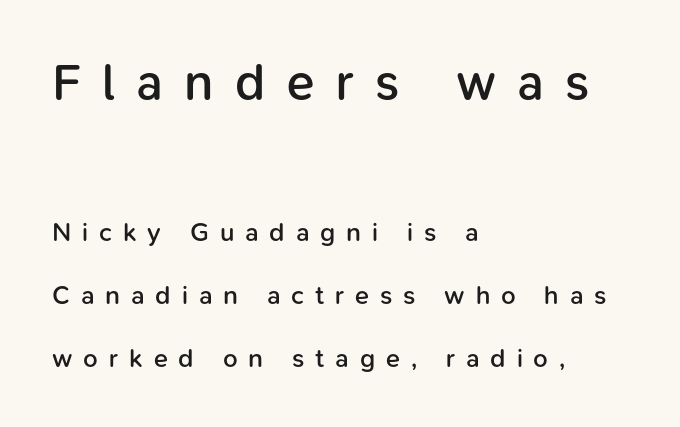
Q: Is the text bold? A: Semi-bold.
Q: Is the text italic (slanted)? A: No, it is upright.
Q: Is the typeface a serif or a sans-serif typeface? A: Sans-serif.
Q: Is the text underlined? A: No.
Q: How is the paragraph aligned? A: Left-aligned.
Q: Is the spacing between letters normal or unusually wide? A: Unusually wide.
Q: Is the spacing between lines tight, normal or loose? A: Loose.
Q: Which block of text is set in a larger size, the first (top) or the second (bottom)? A: The first (top) one.
Q: Width (condensed, normal, or wide)? A: Normal.
Q: Stroke contrast? A: Low.
Q: x-height? A: Medium.
Q: Monospaced? A: No.
